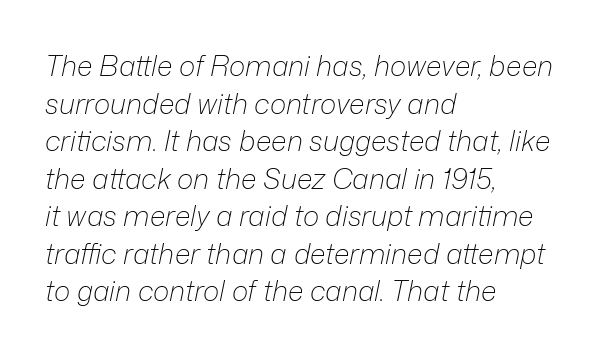
These lines are set flush left with a ragged right edge. Honestly, there is no underline to notice here at all. You could not count columns in this text — the font is proportionally spaced. Caption: standard tracking, unaltered. Weight: in the light-to-regular range.
